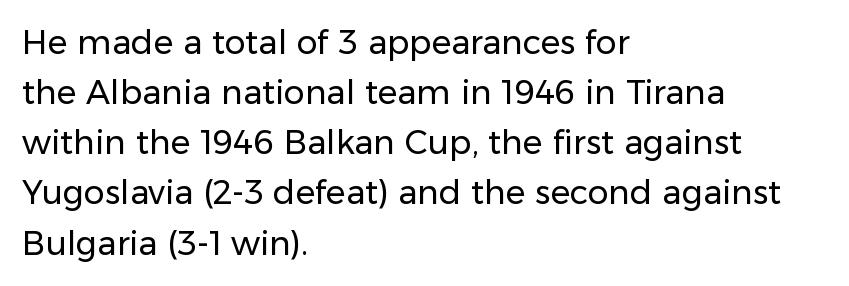
The image shows 33 px regular-weight sans-serif type, upright; set left-aligned, normal line spacing (1.52x), normal letter spacing, not underlined; low stroke contrast and a medium x-height.
